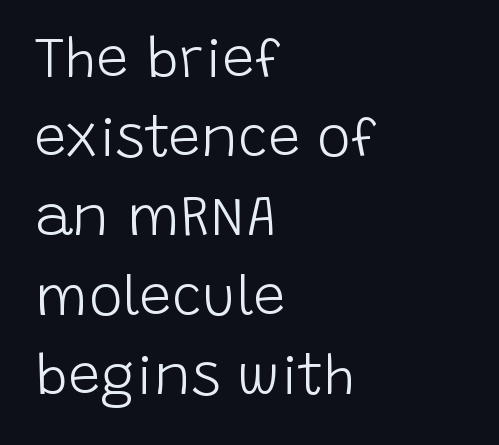
Q: Is the text bold? A: No.
Q: Is the text italic (slanted)? A: No, it is upright.
Q: Is the typeface a serif or a sans-serif typeface? A: Sans-serif.
Q: Is the text underlined? A: No.
Q: How is the paragraph aligned? A: Left-aligned.
Q: Is the spacing between letters normal or unusually wide? A: Normal.
Q: Is the spacing between lines tight, normal or loose? A: Normal.
Q: Width (condensed, normal, or wide)? A: Normal.
Q: Stroke contrast? A: Low.
Q: x-height? A: Large.
Q: Monospaced? A: No.
